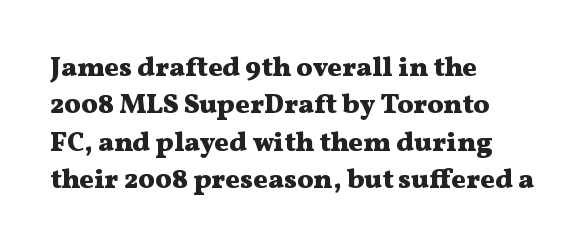
It's the straight-up-and-down kind of type. The lines are quadded left. Letter spacing: default. Rule under the text: the space is simply empty. The space between consecutive lines is moderate. Notice how thick the strokes are: this is what a full bold looks like.
